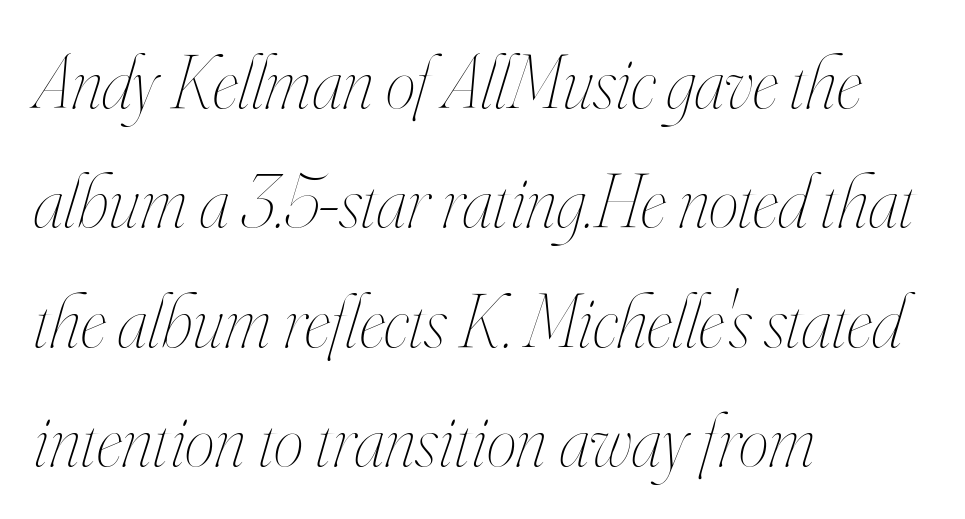
Spacing between characters is what you'd get straight out of the box. The typography opts for an oblique posture over an upright one. Stems here are at most as thick as an everyday book face. The block of text has a typical density, with ordinary space between rows.
